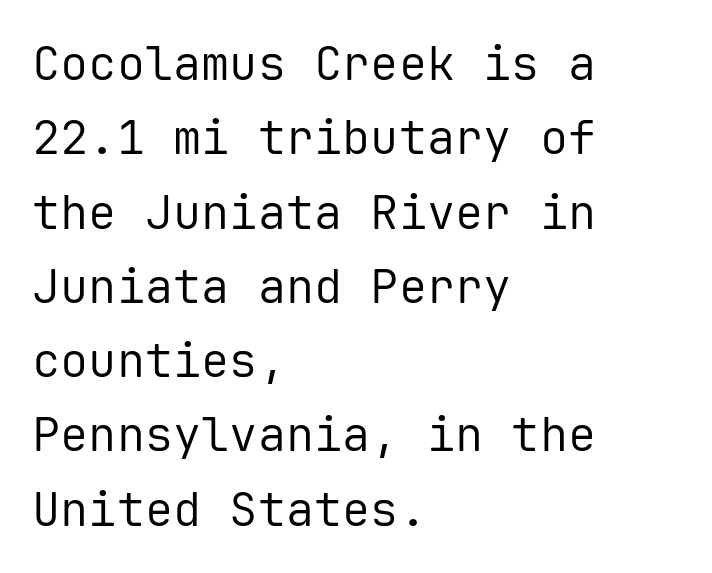
{"serif": "no", "italic": "no", "bold": "no", "weight": "regular", "width": "normal", "stroke_contrast": "low", "x_height": "medium", "monospaced": "yes", "underline": "no", "align": "left", "line_spacing": "normal", "line_spacing_ratio": 1.58, "letter_spacing": "normal", "letter_spacing_em": 0.0, "glyph_px": 47}
